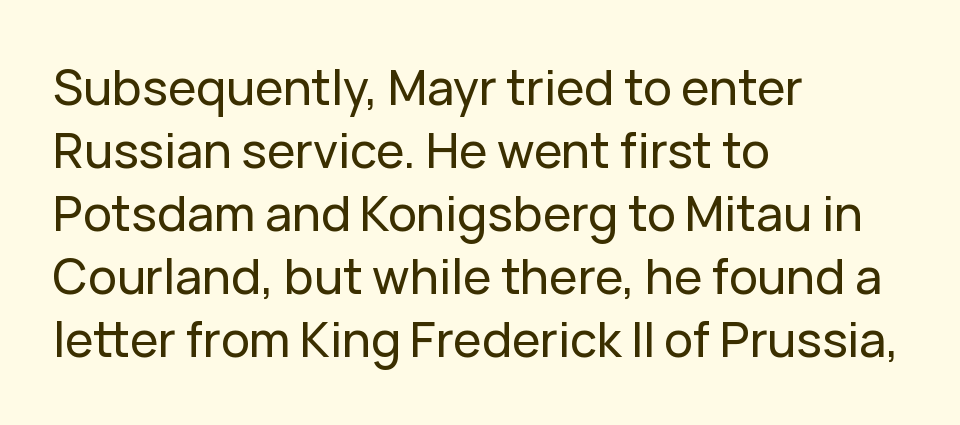
The image shows 48 px sans-serif type, upright; set left-aligned, normal line spacing (1.31x), normal letter spacing, not underlined; low stroke contrast and a medium x-height.
